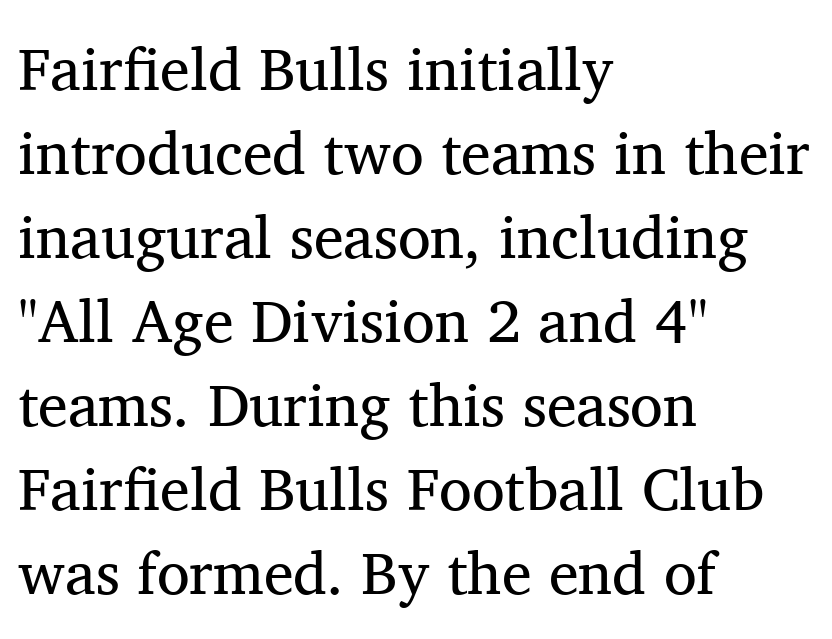
Students, note that the glyphs here touch the page at normal intervals. Spacing verdict: proportional, widths tailored to each character. Teacher's note: observe the even left margin — that is flush-left alignment. It's the straight-up-and-down kind of type.
